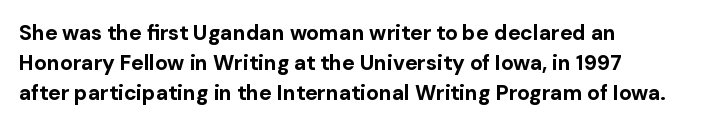
The image shows 21 px bold type, upright; set left-aligned, normal line spacing (1.44x), normal letter spacing, not underlined.
